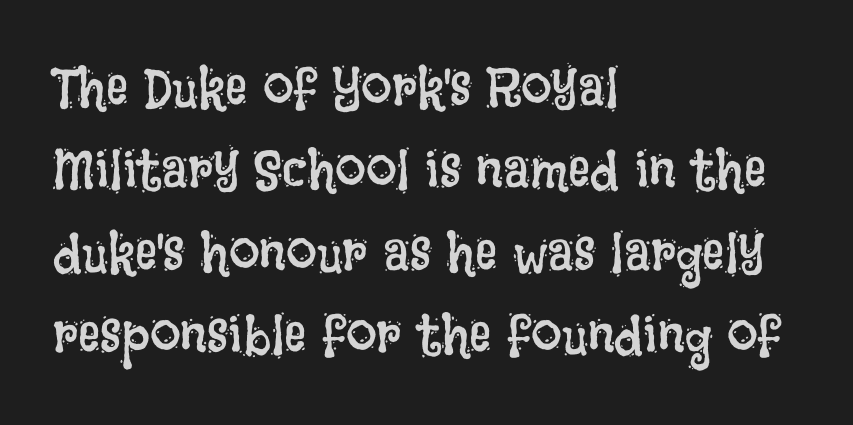
Think of a printed novel: that variable character pitch is what you see here. The paragraph shown leans on its left margin. Vertically, the passage feels balanced, rows spaced as you'd expect. The font's upright variant was chosen for this text. Each word holds together tightly as a unit, with standard inter-letter gaps.
